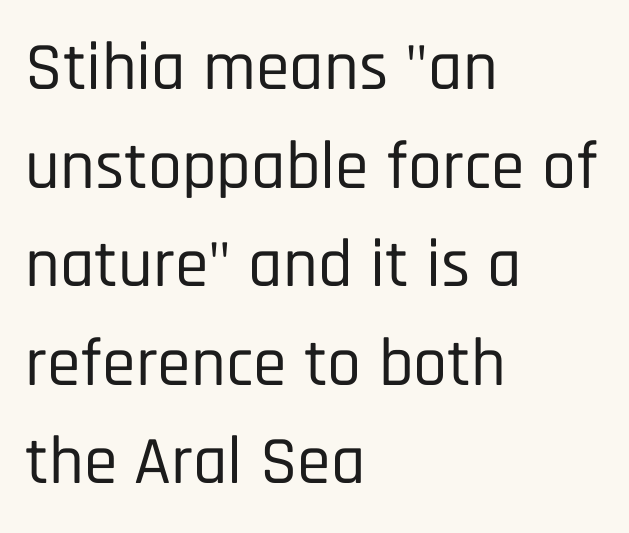
{"serif": "no", "italic": "no", "width": "condensed", "stroke_contrast": "low", "x_height": "large", "monospaced": "no", "underline": "no", "align": "left", "line_spacing": "normal", "line_spacing_ratio": 1.45, "letter_spacing": "normal", "letter_spacing_em": 0.0, "glyph_px": 68}
